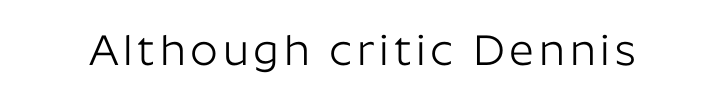
{"serif": "no", "italic": "no", "bold": "no", "weight": "light", "width": "normal", "stroke_contrast": "low", "x_height": "medium", "monospaced": "no", "underline": "no", "glyph_px": 43}
